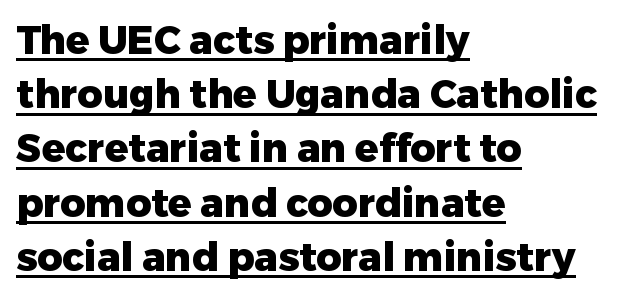
Leading: standard. Every character sits straight up, as roman type does. Letterform terminals end flat and unadorned throughout the passage. Students, this is bold: see how much ink each stroke carries. Character widths vary here, with narrow letters taking less room than wide ones. The text block is weighted toward the left margin, trailing off unevenly rightward.
